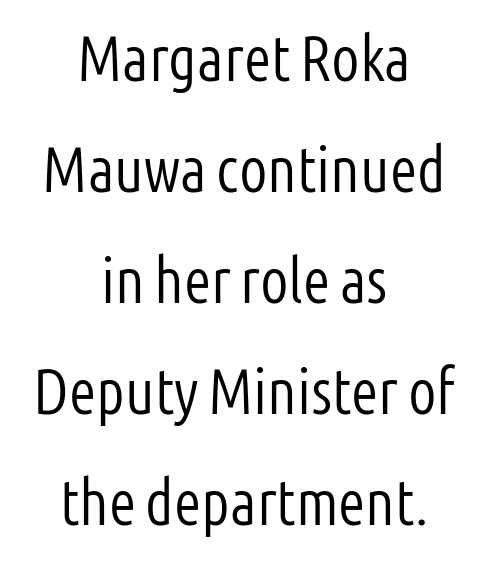
Type without underlining. Here the glyphs are tracked normally, forming tight word shapes. A roman cut, with each character standing at attention. Which margin do the lines hug? Neither — every line sits in the middle.
